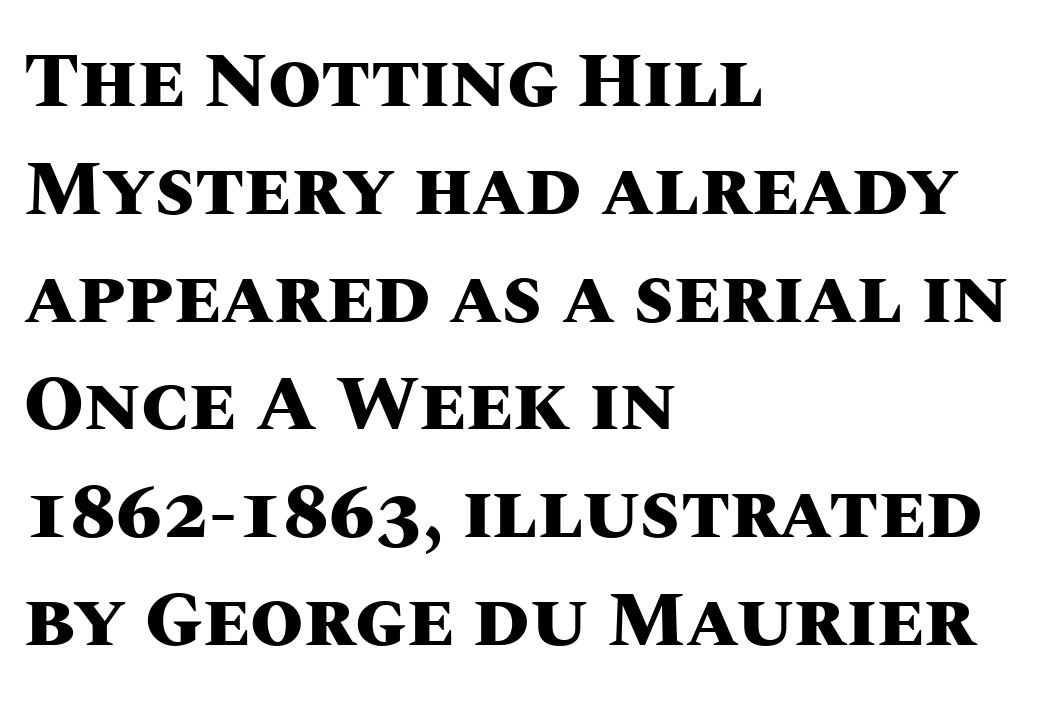
Do the characters align in a grid? No, the font is proportional. Each word holds together tightly as a unit, with standard inter-letter gaps. The lettering holds an erect, upright posture throughout. Leading: standard. Honestly, there is no underline to notice here at all.
